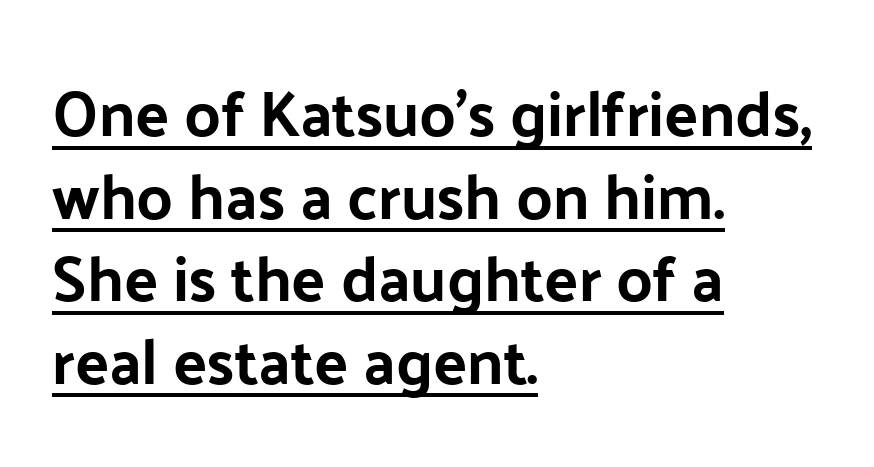
Q: Is the text italic (slanted)? A: No, it is upright.
Q: Is the typeface a serif or a sans-serif typeface? A: Sans-serif.
Q: Is the text underlined? A: Yes.
Q: How is the paragraph aligned? A: Left-aligned.
Q: Is the spacing between letters normal or unusually wide? A: Normal.
Q: Is the spacing between lines tight, normal or loose? A: Normal.
Q: Width (condensed, normal, or wide)? A: Normal.
Q: Stroke contrast? A: Low.
Q: x-height? A: Medium.
Q: Monospaced? A: No.
